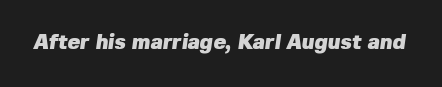
The image shows 21 px bold type; set normal letter spacing, not underlined.
